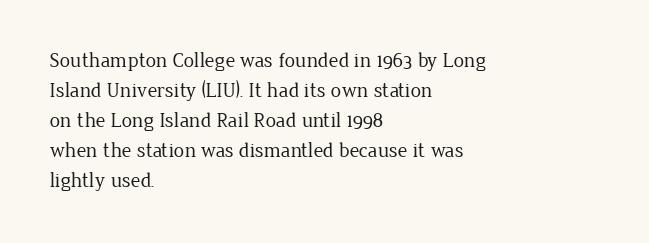
The image shows 21 px text type, upright; set left-aligned, normal line spacing (1.43x), normal letter spacing, not underlined.
